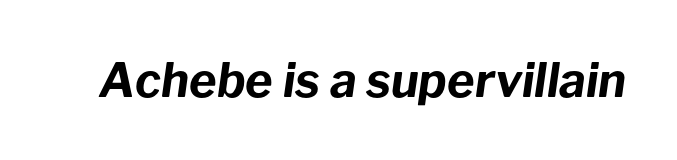
Q: Is the text bold? A: Yes.
Q: Is the text italic (slanted)? A: Yes, it leans right by about 8 degrees.
Q: Is the text underlined? A: No.
Q: Is the spacing between letters normal or unusually wide? A: Normal.
Q: Width (condensed, normal, or wide)? A: Normal.
Q: Stroke contrast? A: Low.
Q: x-height? A: Medium.
Q: Monospaced? A: No.
